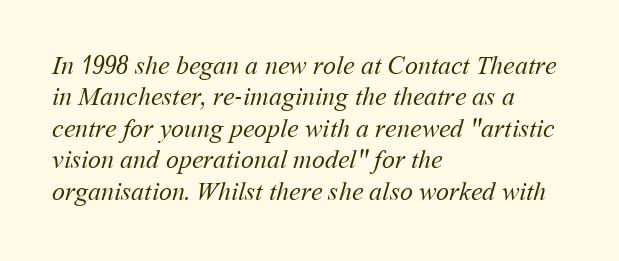
The baseline area is clear. In CSS terms this would be text-align: left. Each word holds together tightly as a unit, with standard inter-letter gaps. Letters have the restrained weight of plain body copy at most.
